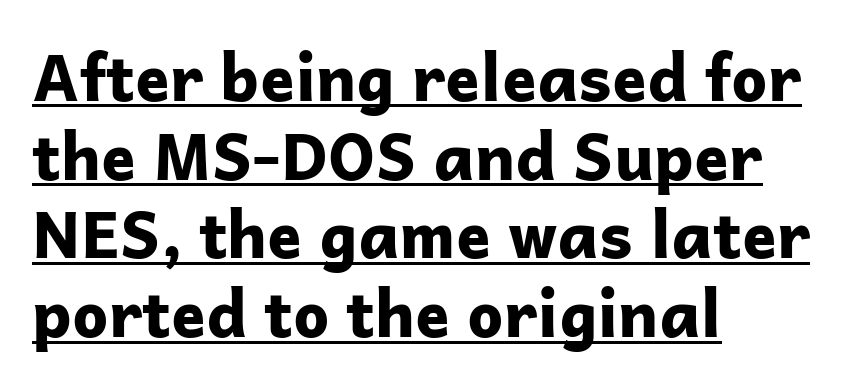
The image shows 64 px bold sans-serif type, upright; set left-aligned, line spacing 1.23x, normal letter spacing, underlined; low stroke contrast and a medium x-height.
